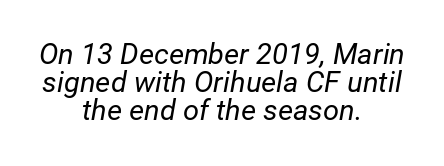
Q: Is the text bold? A: No.
Q: Is the text italic (slanted)? A: Yes, it leans right by about 12 degrees.
Q: Is the text underlined? A: No.
Q: How is the paragraph aligned? A: Centered.
Q: Is the spacing between letters normal or unusually wide? A: Normal.
Q: Is the spacing between lines tight, normal or loose? A: Tight.
Q: Width (condensed, normal, or wide)? A: Normal.
Q: Stroke contrast? A: Low.
Q: x-height? A: Medium.
Q: Monospaced? A: No.
